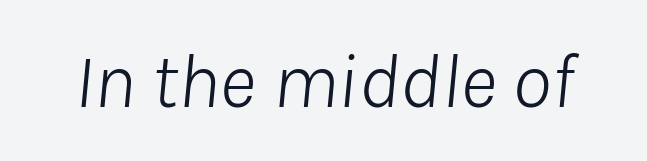
{"italic": "yes", "lean": "right", "slant_degrees": 8, "bold": "no", "weight": "light", "width": "normal", "stroke_contrast": "low", "x_height": "medium", "monospaced": "no", "underline": "no", "letter_spacing": "normal", "letter_spacing_em": 0.0, "glyph_px": 79}
